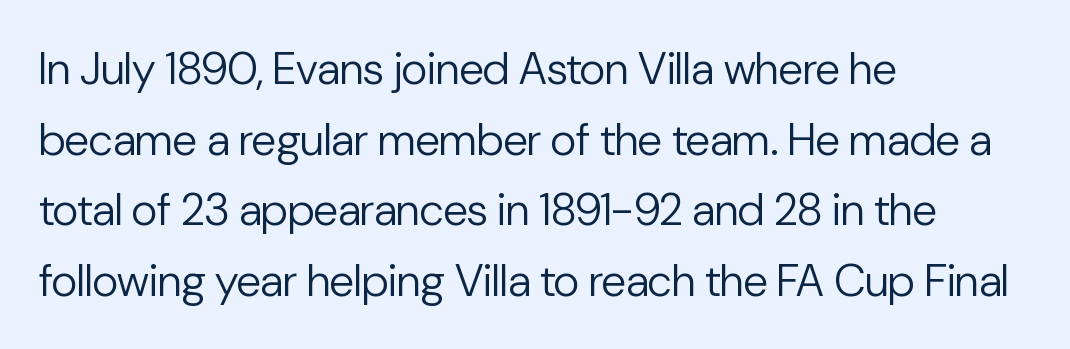
Q: Is the text bold? A: No.
Q: Is the text italic (slanted)? A: No, it is upright.
Q: Is the typeface a serif or a sans-serif typeface? A: Sans-serif.
Q: Is the text underlined? A: No.
Q: How is the paragraph aligned? A: Left-aligned.
Q: Is the spacing between letters normal or unusually wide? A: Normal.
Q: Is the spacing between lines tight, normal or loose? A: Normal.
Q: Width (condensed, normal, or wide)? A: Normal.
Q: Stroke contrast? A: Low.
Q: x-height? A: Medium.
Q: Monospaced? A: No.
